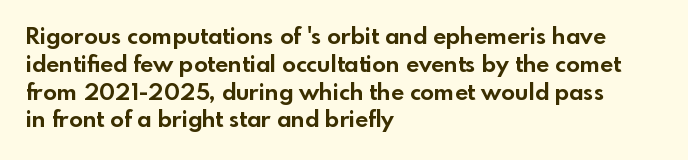
Short and long lines alike share a common starting point at left. Unlike italic type, these characters show no tilt at all. The passage shown is emphatically bold. The face used here is rendered with its standard letterfit. The space beneath each line is pristine and unruled.
